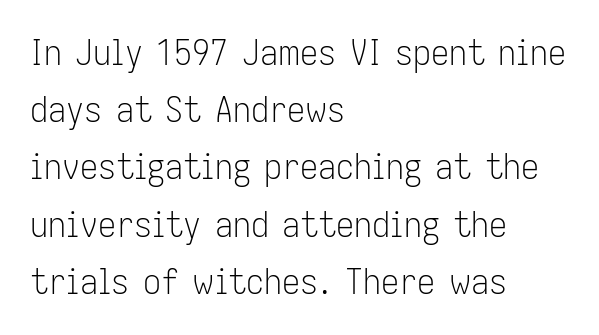
The font's upright variant was chosen for this text. Interline gaps are of average width in this sample. Here the designer chose a conventional face with non-uniform glyph widths. Unmarked baselines from the first word to the last. Vertical stems look standard width or narrower in stroke. Nothing sits at the stroke ends, so this counts as sans-serif.
